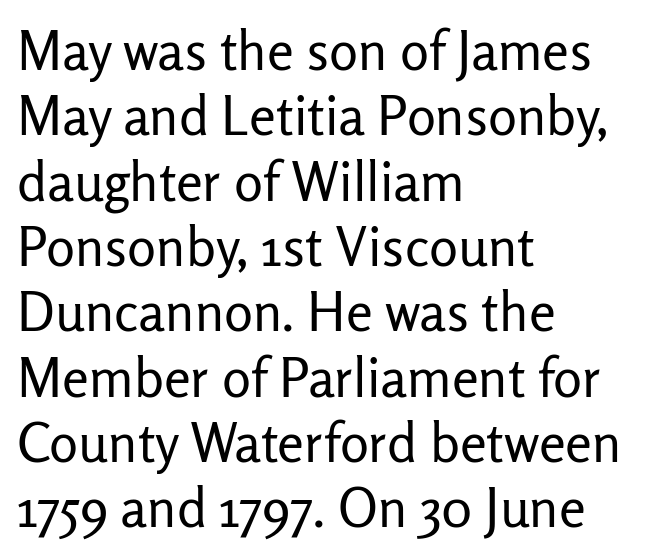
Q: Is the text bold? A: No.
Q: Is the text italic (slanted)? A: No, it is upright.
Q: Is the typeface a serif or a sans-serif typeface? A: Sans-serif.
Q: Is the text underlined? A: No.
Q: How is the paragraph aligned? A: Left-aligned.
Q: Is the spacing between letters normal or unusually wide? A: Normal.
Q: Width (condensed, normal, or wide)? A: Normal.
Q: Stroke contrast? A: Low.
Q: x-height? A: Medium.
Q: Monospaced? A: No.
